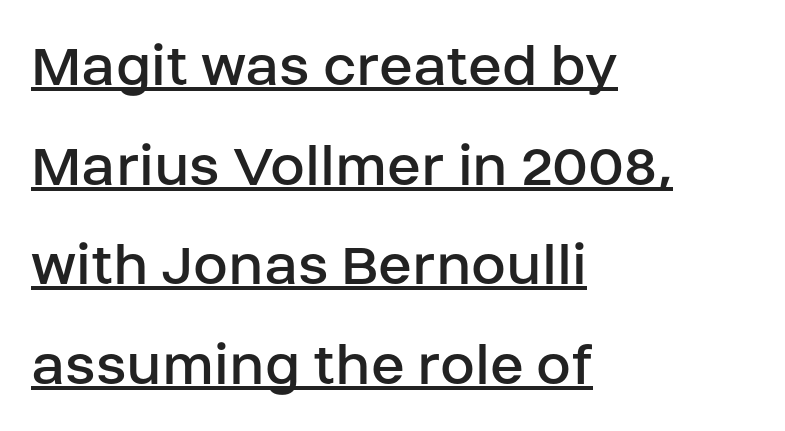
The designer left line spacing at the default. Emphasis is given by a line drawn under the lettering. Casual observation: everything's shoved over to the left. Characters follow at the spacing the type designer built in.
